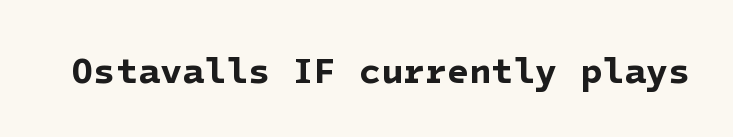
{"serif": "no", "bold": "yes", "weight": "bold", "width": "normal", "stroke_contrast": "low", "x_height": "medium", "underline": "no", "letter_spacing": "normal", "letter_spacing_em": 0.0, "glyph_px": 36}
